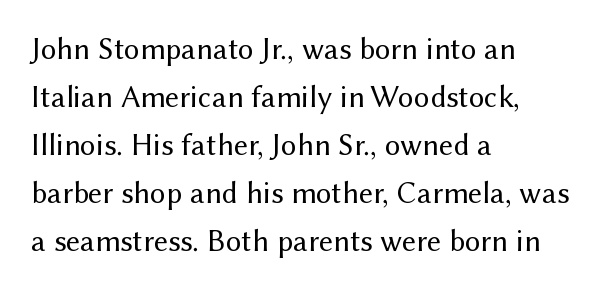
{"serif": "no", "italic": "no", "bold": "no", "weight": "regular", "width": "normal", "stroke_contrast": "medium", "x_height": "medium", "monospaced": "no", "underline": "no", "align": "left", "line_spacing": "normal", "line_spacing_ratio": 1.55, "letter_spacing": "normal", "letter_spacing_em": 0.0, "glyph_px": 31}
